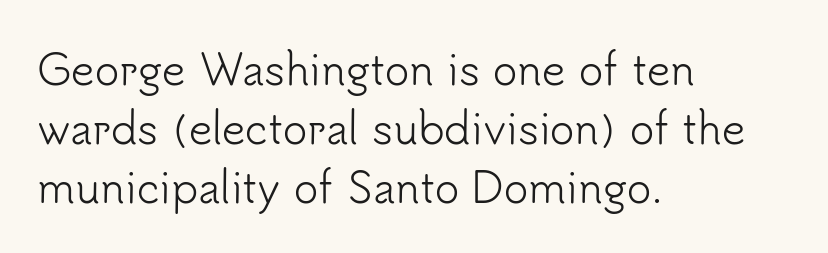
{"serif": "no", "italic": "no", "bold": "no", "weight": "light", "width": "normal", "stroke_contrast": "low", "x_height": "small", "monospaced": "no", "underline": "no", "align": "left", "line_spacing": "normal", "line_spacing_ratio": 1.44, "letter_spacing": "normal", "letter_spacing_em": 0.0, "glyph_px": 41}
